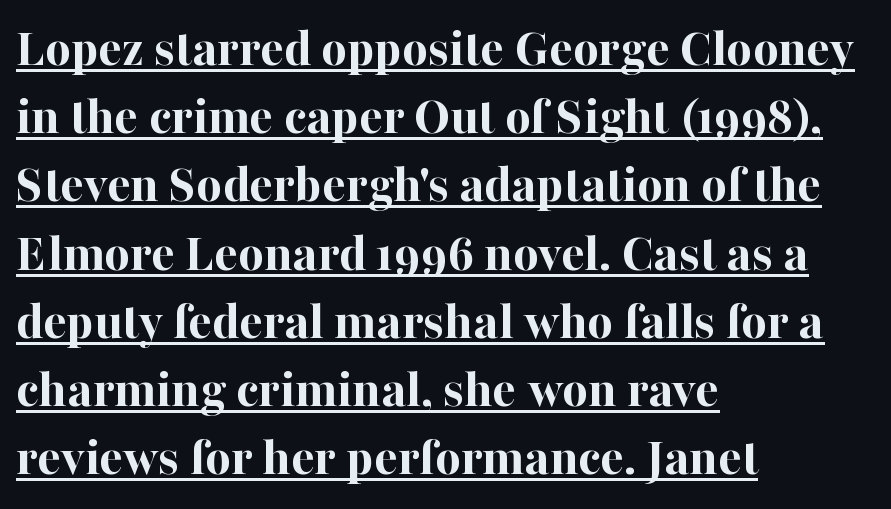
Q: Is the text bold? A: Yes.
Q: Is the text italic (slanted)? A: No, it is upright.
Q: Is the typeface a serif or a sans-serif typeface? A: Serif.
Q: Is the text underlined? A: Yes.
Q: How is the paragraph aligned? A: Left-aligned.
Q: Is the spacing between letters normal or unusually wide? A: Normal.
Q: Width (condensed, normal, or wide)? A: Normal.
Q: Stroke contrast? A: High.
Q: x-height? A: Medium.
Q: Monospaced? A: No.
